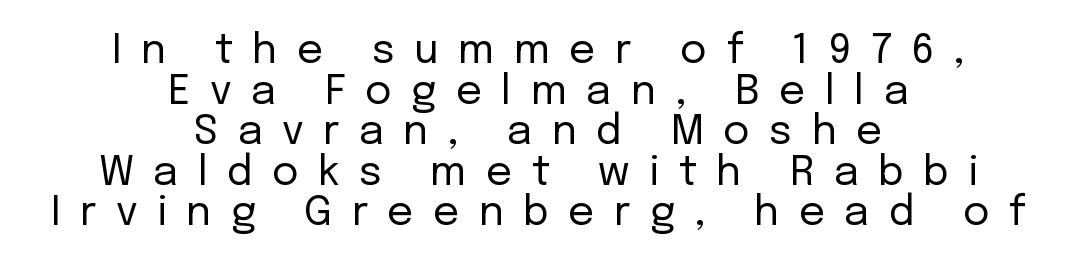
Q: Is the text bold? A: No.
Q: Is the text italic (slanted)? A: No, it is upright.
Q: Is the typeface a serif or a sans-serif typeface? A: Sans-serif.
Q: Is the text underlined? A: No.
Q: How is the paragraph aligned? A: Centered.
Q: Is the spacing between letters normal or unusually wide? A: Unusually wide.
Q: Is the spacing between lines tight, normal or loose? A: Tight.
Q: Width (condensed, normal, or wide)? A: Normal.
Q: Stroke contrast? A: Low.
Q: x-height? A: Medium.
Q: Monospaced? A: No.
